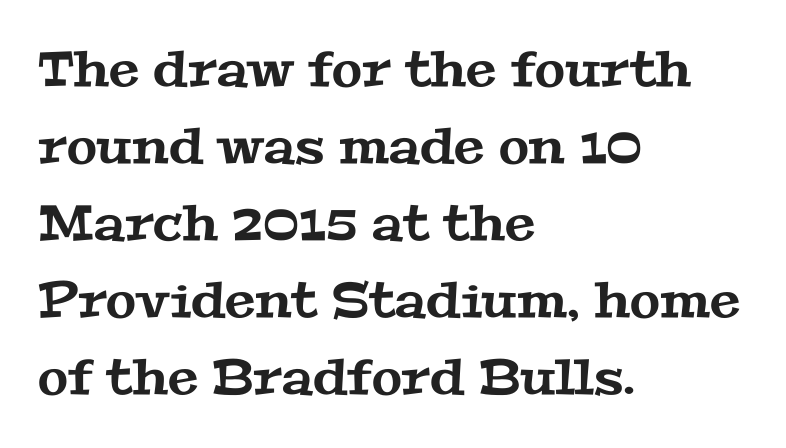
Q: Is the typeface a serif or a sans-serif typeface? A: Serif.
Q: Is the text underlined? A: No.
Q: How is the paragraph aligned? A: Left-aligned.
Q: Is the spacing between letters normal or unusually wide? A: Normal.
Q: Is the spacing between lines tight, normal or loose? A: Normal.
Q: Width (condensed, normal, or wide)? A: Wide.
Q: Stroke contrast? A: Medium.
Q: x-height? A: Medium.
Q: Monospaced? A: No.
